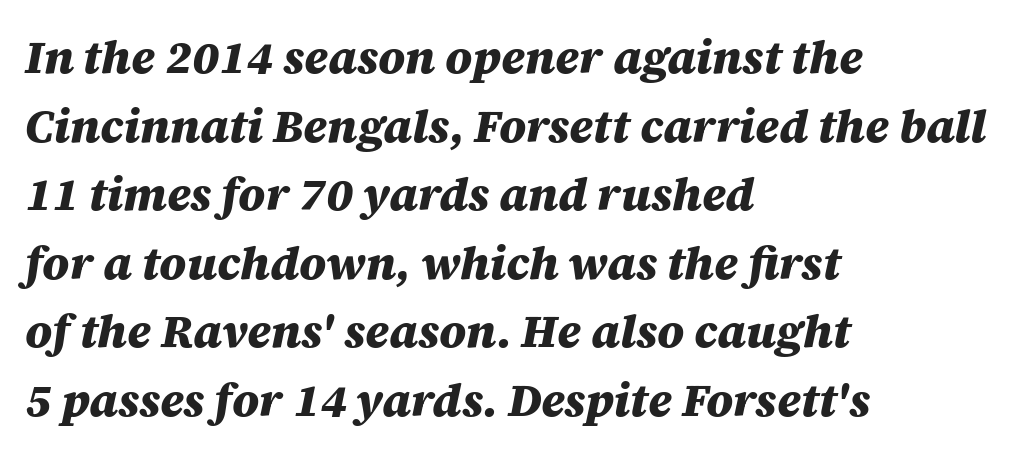
These lines were composed using italics. The passage is arranged the way most books set body copy — flush left. The letters advance in unequal steps, a hallmark of proportional type. Students, observe: this is what conventionally led text looks like. Caption: standard tracking, unaltered.
